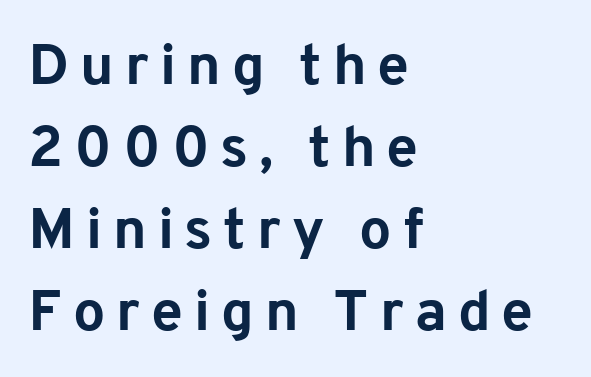
Does the weight exceed regular? Yes, all the way to bold. Alignment: flush left. Descenders are the only things crossing below the line. Font category for this specimen: sans-serif.
